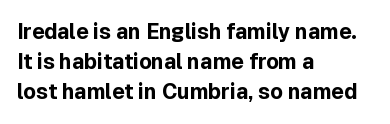
Emphasis by weight is at full strength: bold. Compared with typical body copy, the letter spacing here is the same. The passage shown is not underscored anywhere. Each new line begins a customary step beneath the previous one.
